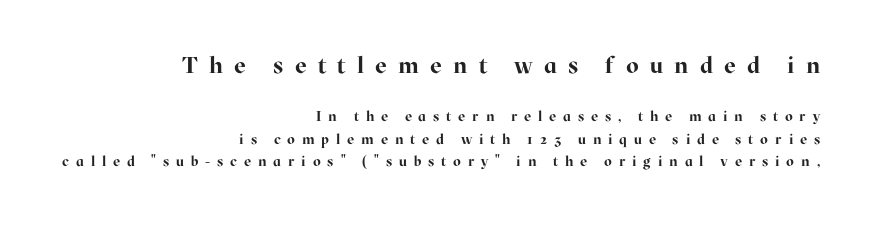
Descender tails drop into unmarked territory. Weight check: bold — yes, fully. Reading down the column, the eye jumps a familiar distance to each next line. Posture: upright roman. The compositor pushed each line to the right boundary. Of the two passages, the one on top uses the larger point size.
